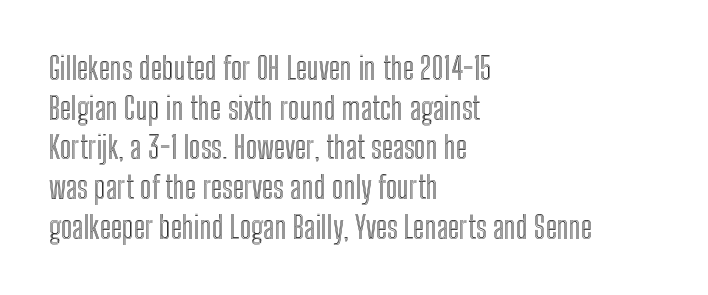
This rendering features lettering with no underline. These lines stack with their left ends in a neat column. The rendering keeps characters at their native spacing. Vertically, the passage feels balanced, rows spaced as you'd expect.
